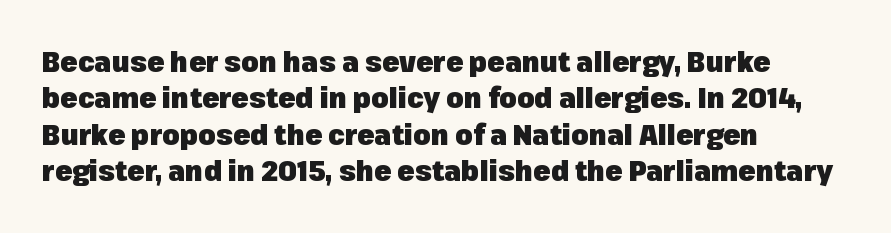
The image shows 28 px heavy sans-serif type, upright; set left-aligned, normal line spacing (1.3x), normal letter spacing, not underlined; low stroke contrast and a medium x-height.
